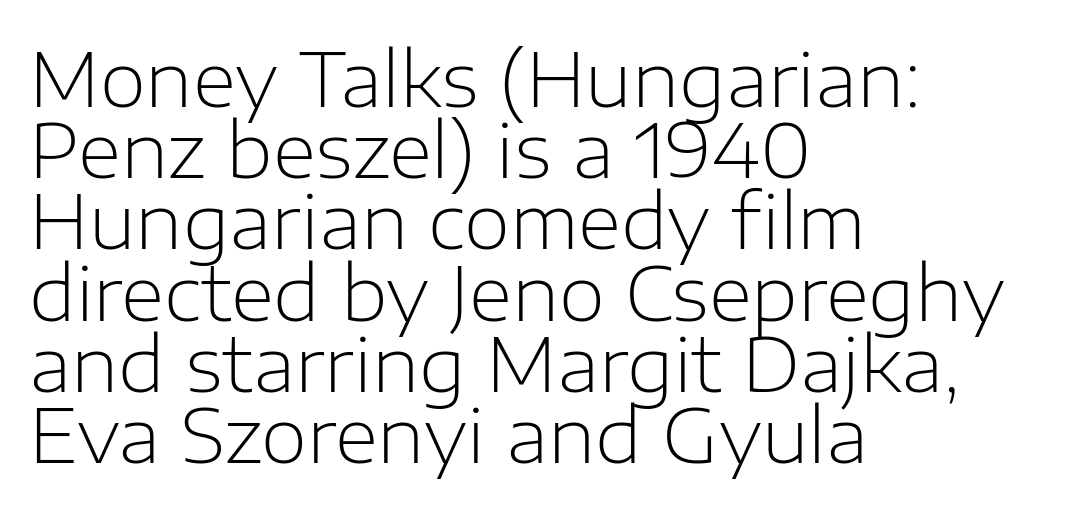
{"serif": "no", "italic": "no", "bold": "no", "weight": "light", "width": "normal", "stroke_contrast": "low", "x_height": "medium", "monospaced": "no", "underline": "no", "align": "left", "line_spacing": "tight", "line_spacing_ratio": 0.95, "letter_spacing": "normal", "letter_spacing_em": 0.0, "glyph_px": 75}
